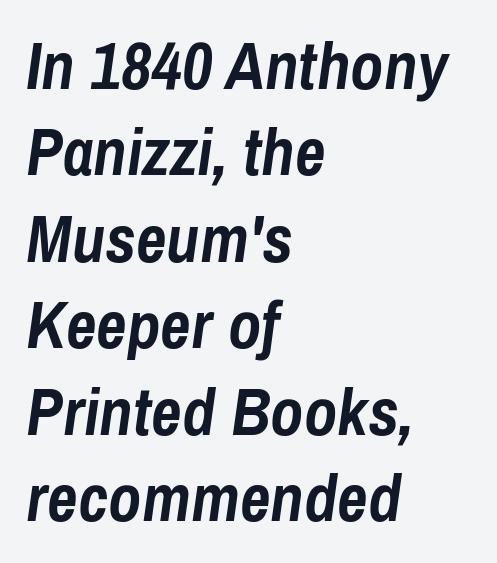
Q: Is the text bold? A: Yes.
Q: Is the text italic (slanted)? A: Yes, it leans right by about 8 degrees.
Q: Is the text underlined? A: No.
Q: How is the paragraph aligned? A: Left-aligned.
Q: Is the spacing between letters normal or unusually wide? A: Normal.
Q: Is the spacing between lines tight, normal or loose? A: Normal.
Q: Width (condensed, normal, or wide)? A: Condensed.
Q: Stroke contrast? A: Low.
Q: x-height? A: Medium.
Q: Monospaced? A: No.
